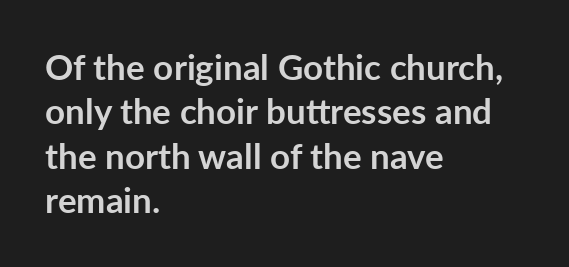
{"serif": "no", "italic": "no", "bold": "yes", "weight": "semibold", "width": "normal", "stroke_contrast": "low", "x_height": "medium", "monospaced": "no", "underline": "no", "align": "left", "line_spacing": "normal", "line_spacing_ratio": 1.27, "letter_spacing": "normal", "letter_spacing_em": 0.0, "glyph_px": 35}
